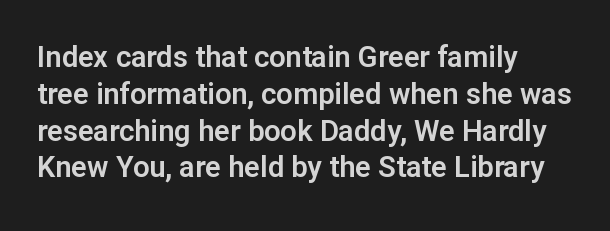
Q: Is the text italic (slanted)? A: No, it is upright.
Q: Is the typeface a serif or a sans-serif typeface? A: Sans-serif.
Q: Is the text underlined? A: No.
Q: How is the paragraph aligned? A: Left-aligned.
Q: Is the spacing between letters normal or unusually wide? A: Normal.
Q: Is the spacing between lines tight, normal or loose? A: Normal.
Q: Width (condensed, normal, or wide)? A: Normal.
Q: Stroke contrast? A: Low.
Q: x-height? A: Medium.
Q: Monospaced? A: No.
